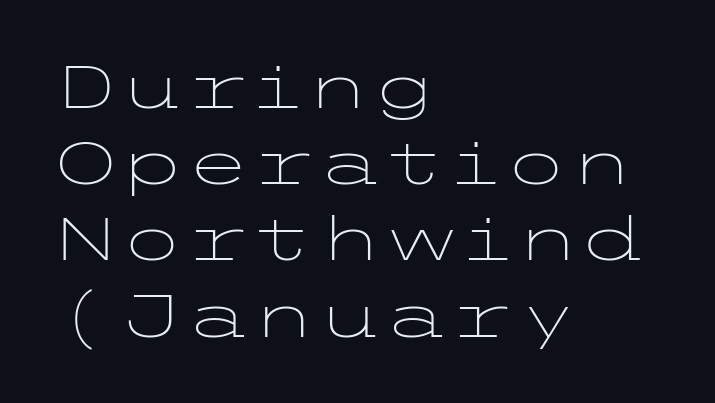
Descender tails drop into unmarked territory. Is there any slant? The stems are plumb. In terms of letterform style, serifs are entirely absent. The letters look calm and open, with moderate or lighter stems. These lines keep a tight, regular rhythm from letter to letter.
